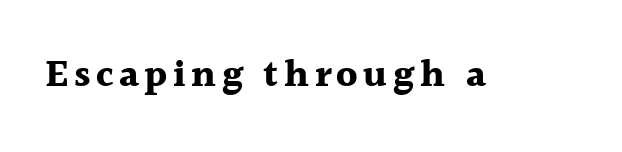
{"serif": "yes", "italic": "no", "bold": "yes", "weight": "bold", "width": "normal", "x_height": "medium", "monospaced": "no", "underline": "no", "glyph_px": 39}
